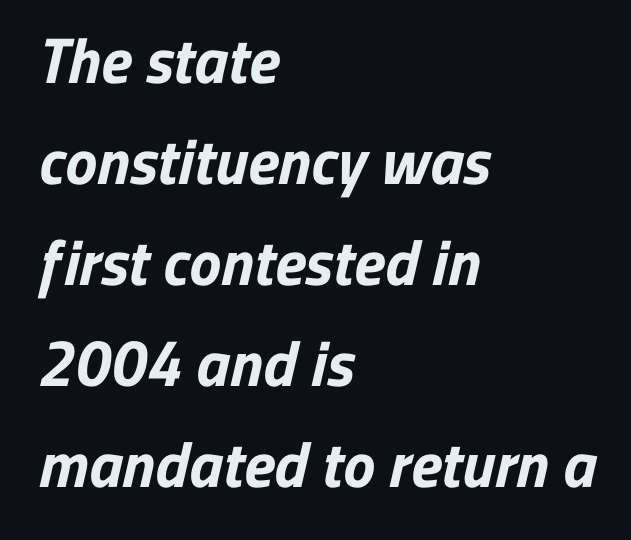
{"serif": "no", "bold": "yes", "weight": "bold", "width": "normal", "stroke_contrast": "low", "x_height": "medium", "monospaced": "no", "underline": "no", "align": "left", "line_spacing": "normal", "line_spacing_ratio": 1.58, "letter_spacing": "normal", "letter_spacing_em": 0.0, "glyph_px": 64}
